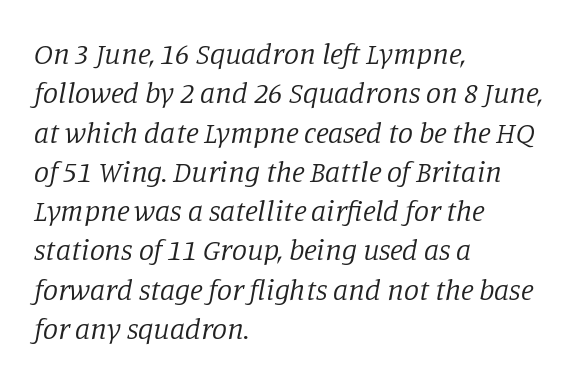
{"serif": "yes", "italic": "yes", "lean": "right", "slant_degrees": 11, "bold": "no", "weight": "regular", "width": "normal", "stroke_contrast": "low", "x_height": "large", "monospaced": "no", "underline": "no", "align": "left", "line_spacing": "normal", "line_spacing_ratio": 1.31, "letter_spacing": "normal", "letter_spacing_em": 0.0, "glyph_px": 30}
